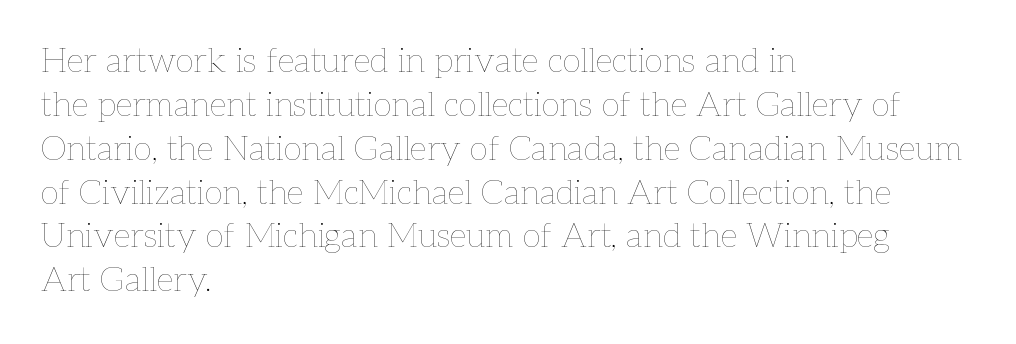
{"italic": "no", "bold": "no", "weight": "thin", "width": "normal", "stroke_contrast": "low", "x_height": "medium", "monospaced": "no", "underline": "no", "align": "left", "line_spacing": "normal", "line_spacing_ratio": 1.29, "letter_spacing": "normal", "letter_spacing_em": 0.0, "glyph_px": 34}
